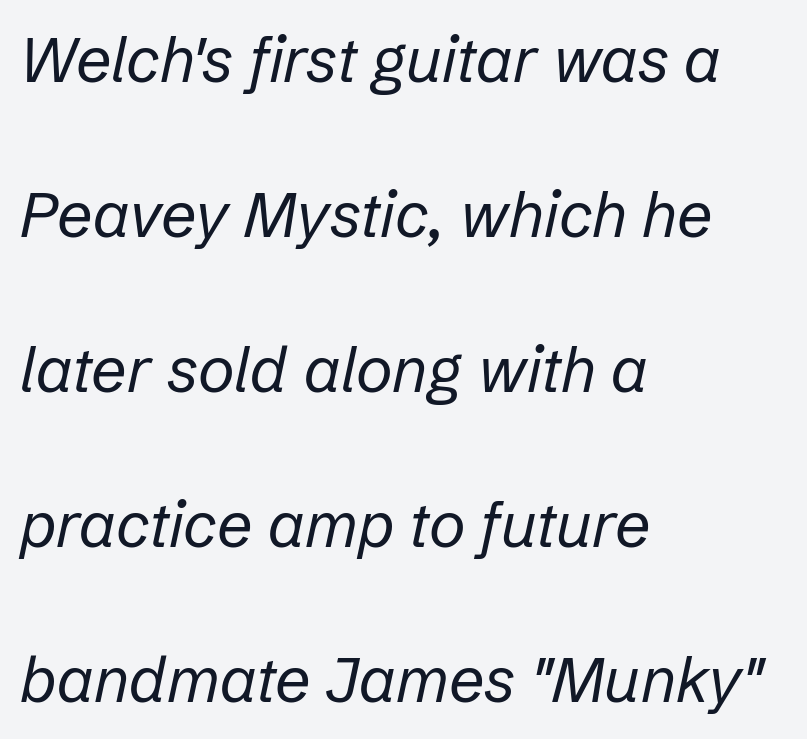
The image shows 63 px regular-weight type, italic (leaning right); set left-aligned, loose line spacing (2.46x), normal letter spacing, not underlined; low stroke contrast and a medium x-height.
